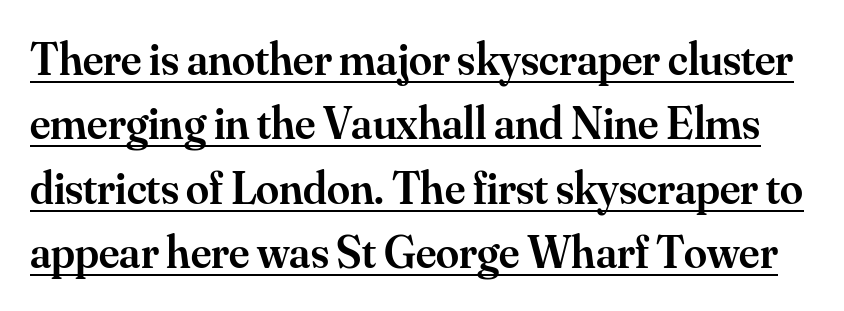
Q: Is the text bold? A: Semi-bold.
Q: Is the text italic (slanted)? A: No, it is upright.
Q: Is the typeface a serif or a sans-serif typeface? A: Serif.
Q: Is the text underlined? A: Yes.
Q: Is the spacing between letters normal or unusually wide? A: Normal.
Q: Is the spacing between lines tight, normal or loose? A: Normal.
Q: Width (condensed, normal, or wide)? A: Normal.
Q: Stroke contrast? A: Medium.
Q: x-height? A: Small.
Q: Monospaced? A: No.
